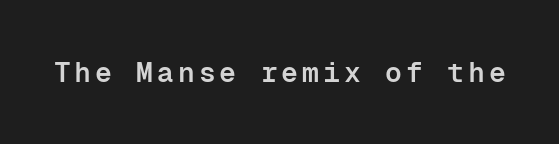
Q: Is the text bold? A: Semi-bold.
Q: Is the text italic (slanted)? A: No, it is upright.
Q: Is the typeface a serif or a sans-serif typeface? A: Sans-serif.
Q: Is the text underlined? A: No.
Q: Width (condensed, normal, or wide)? A: Normal.
Q: Stroke contrast? A: Low.
Q: x-height? A: Medium.
Q: Monospaced? A: Yes.
